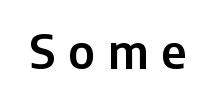
Q: Is the text italic (slanted)? A: No, it is upright.
Q: Is the typeface a serif or a sans-serif typeface? A: Sans-serif.
Q: Is the text underlined? A: No.
Q: Is the spacing between letters normal or unusually wide? A: Unusually wide.
Q: Width (condensed, normal, or wide)? A: Normal.
Q: Stroke contrast? A: Low.
Q: x-height? A: Medium.
Q: Monospaced? A: No.
